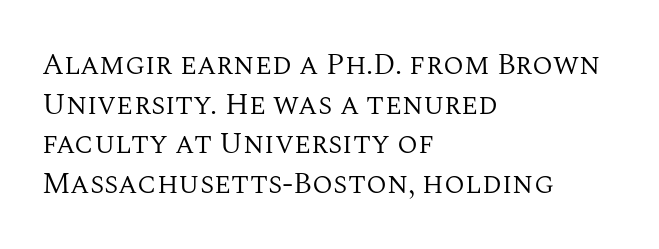
Q: Is the text bold? A: No.
Q: Is the text italic (slanted)? A: No, it is upright.
Q: Is the typeface a serif or a sans-serif typeface? A: Serif.
Q: Is the text underlined? A: No.
Q: How is the paragraph aligned? A: Left-aligned.
Q: Is the spacing between letters normal or unusually wide? A: Normal.
Q: Is the spacing between lines tight, normal or loose? A: Normal.
Q: Width (condensed, normal, or wide)? A: Normal.
Q: Stroke contrast? A: Medium.
Q: x-height? A: Large.
Q: Monospaced? A: No.
